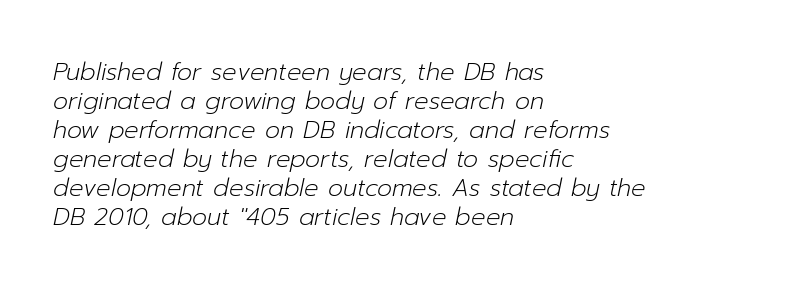
{"italic": "yes", "lean": "right", "slant_degrees": 12, "bold": "no", "underline": "no", "align": "left", "line_spacing_ratio": 1.21, "letter_spacing": "normal", "letter_spacing_em": 0.0, "glyph_px": 24}
